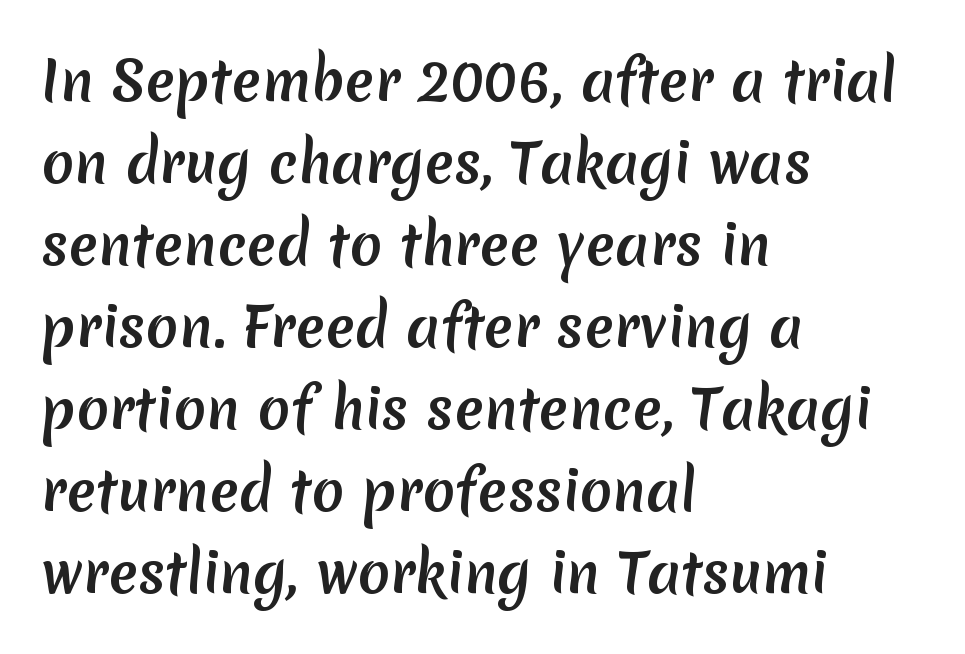
Serifs: no, the terminals of the letterforms are clean. Caption: standard tracking, unaltered. Proportional: the letters do not fall into vertical columns. The lines in this sample share a left origin and differ only in where they stop. Does the leading feel generous? No, just average.
